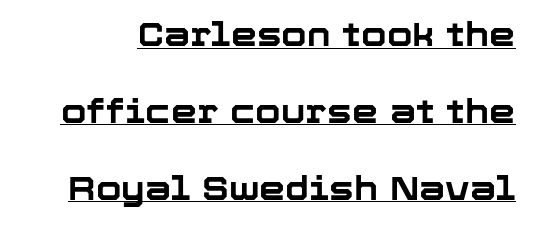
Q: Is the text bold? A: Yes.
Q: Is the text italic (slanted)? A: No, it is upright.
Q: Is the typeface a serif or a sans-serif typeface? A: Sans-serif.
Q: Is the text underlined? A: Yes.
Q: Is the spacing between letters normal or unusually wide? A: Normal.
Q: Is the spacing between lines tight, normal or loose? A: Loose.
Q: Width (condensed, normal, or wide)? A: Normal.
Q: Stroke contrast? A: Low.
Q: x-height? A: Medium.
Q: Monospaced? A: No.
